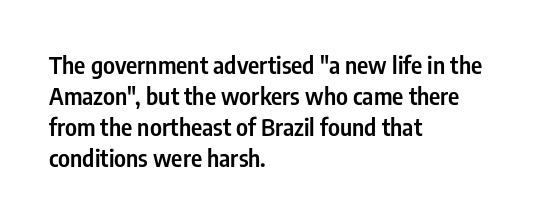
{"italic": "no", "bold": "semi", "underline": "no", "align": "left", "line_spacing": "normal", "line_spacing_ratio": 1.29, "letter_spacing": "normal", "letter_spacing_em": 0.0, "glyph_px": 24}
